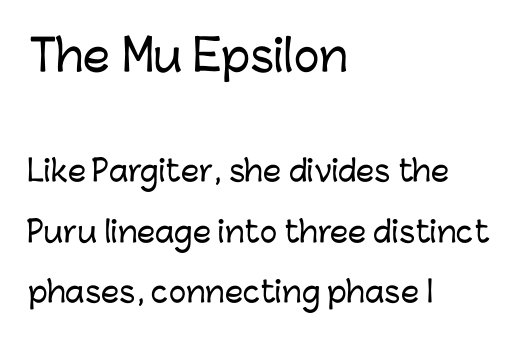
{"serif": "no", "italic": "no", "width": "normal", "stroke_contrast": "low", "x_height": "medium", "monospaced": "no", "underline": "no", "align": "left", "line_spacing": "loose", "line_spacing_ratio": 2.09, "letter_spacing": "normal", "letter_spacing_em": 0.0, "larger_block": "first", "size_ratio": 1.48, "glyph_px": 43}
